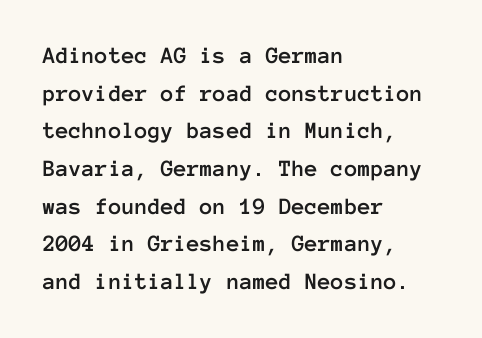
Students, observe: this is what conventionally led text looks like. When letters stand straight like this, we call the style roman or upright. Horizontally, the lines are justified to the leading edge only. The type is set solid horizontally, with unmodified tracking. The baseline area is clear.
